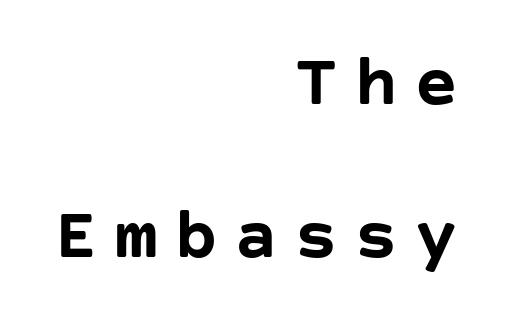
The image shows 74 px semibold sans-serif type, upright; set right-aligned, loose line spacing (2.07x), unusually wide letter spacing (+0.21 em), not underlined; low stroke contrast and a large x-height.
